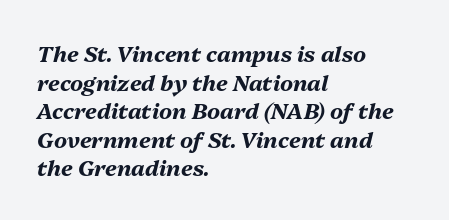
Rule under the text: the space is simply empty. The rendering keeps characters at their native spacing. Slant detected: the letters are inclined. The face used here has the dense, thick strokes of a bold. Teacher's note: observe the even left margin — that is flush-left alignment. Quick note: interline space is typical.
